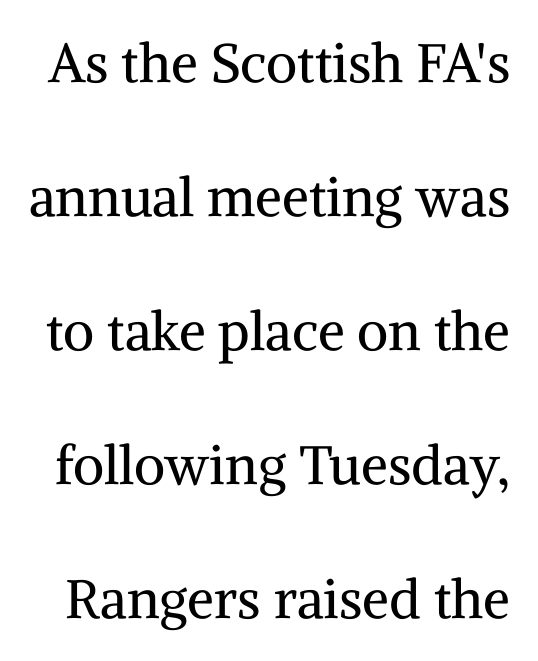
Q: Is the text bold? A: No.
Q: Is the text italic (slanted)? A: No, it is upright.
Q: Is the typeface a serif or a sans-serif typeface? A: Serif.
Q: Is the text underlined? A: No.
Q: Is the spacing between letters normal or unusually wide? A: Normal.
Q: Is the spacing between lines tight, normal or loose? A: Loose.
Q: Width (condensed, normal, or wide)? A: Normal.
Q: Stroke contrast? A: Medium.
Q: x-height? A: Medium.
Q: Monospaced? A: No.
